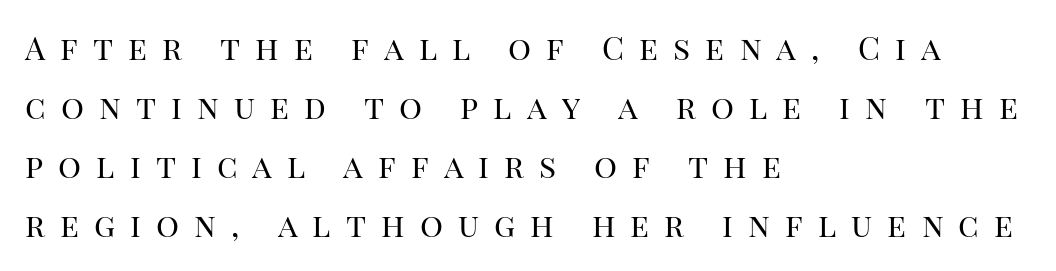
Glance below the letters and you will spot only blank space. The letters look calm and open, with moderate or lighter stems. Is the block centered? No — it sits flush against the left margin. Small tapered or slab feet sit at the stroke ends, so this counts as serif. The passage shown is typed in a proportional face where columns would drift. The type is letterspaced generously, with wide tracking.
